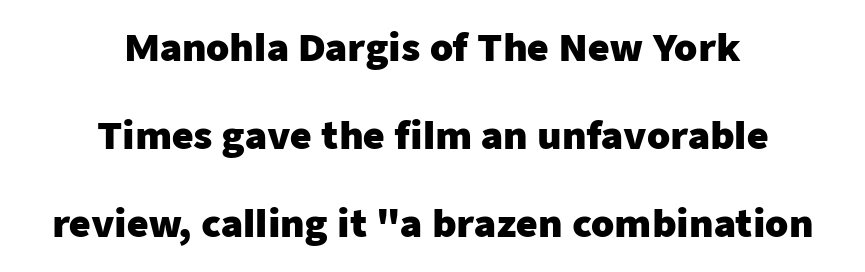
{"serif": "no", "italic": "no", "bold": "yes", "weight": "heavy", "width": "normal", "stroke_contrast": "low", "x_height": "medium", "monospaced": "no", "underline": "no", "align": "center", "line_spacing": "loose", "line_spacing_ratio": 2.38, "letter_spacing": "normal", "letter_spacing_em": 0.0, "glyph_px": 37}
